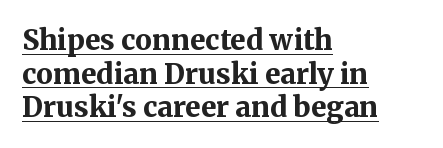
Does the copy run flush right? No — it runs flush left. Do the characters align in a grid? No, the font is proportional. Nope, not italic — everything's standing straight. The glyphs in this specimen are seriffed. The horizontal fit of the characters is conventional and even.
